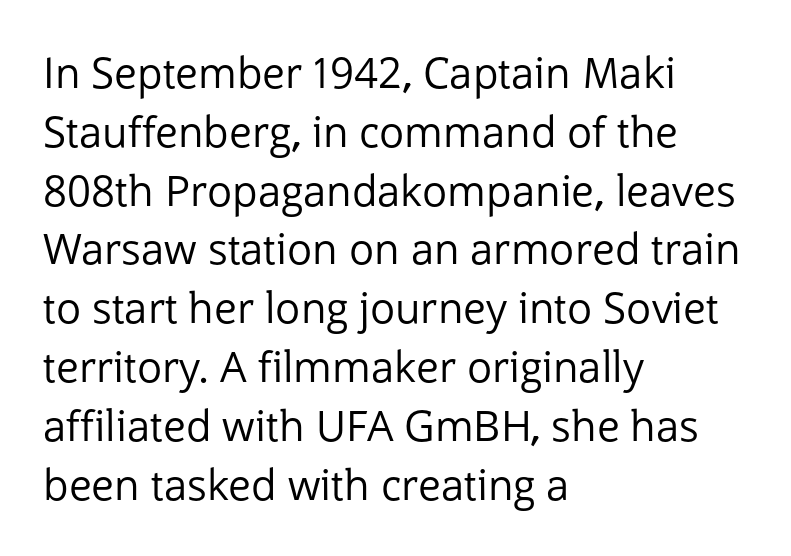
Nobody touched the tracking dial on this one. What kind of face is this? One without serifs — a sans. Do the letters lean? They stand straight. Whoever set this chose a conventional vertical rhythm. The setting favours the left margin, as ordinary paragraphs usually do.
